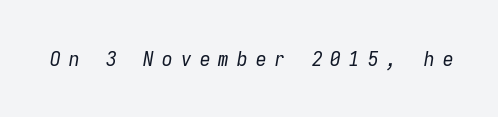
Q: Is the text bold? A: No.
Q: Is the text italic (slanted)? A: Yes, it leans right by about 9 degrees.
Q: Is the text underlined? A: No.
Q: Is the spacing between letters normal or unusually wide? A: Unusually wide.
